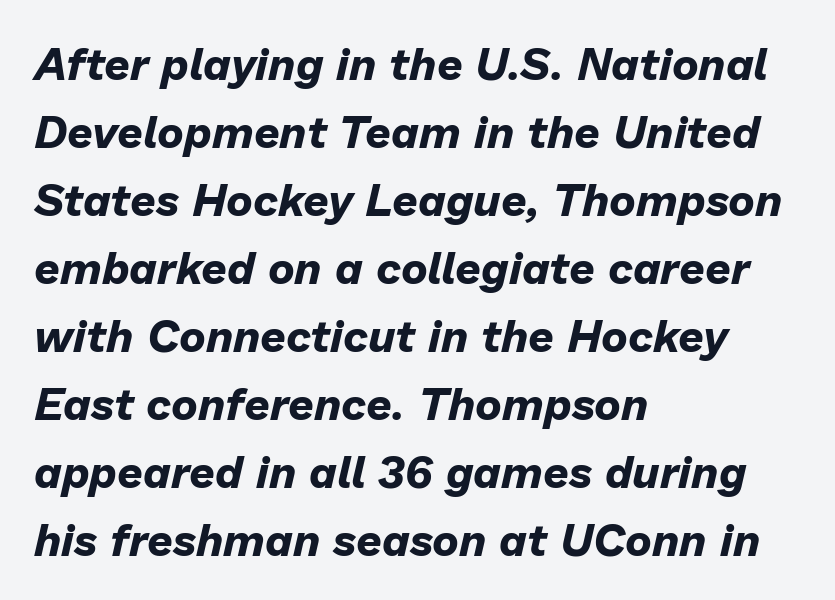
{"italic": "yes", "lean": "right", "slant_degrees": 13, "bold": "yes", "weight": "bold", "width": "normal", "stroke_contrast": "low", "x_height": "medium", "monospaced": "no", "underline": "no", "align": "left", "line_spacing": "normal", "line_spacing_ratio": 1.51, "letter_spacing": "normal", "letter_spacing_em": 0.0, "glyph_px": 45}
